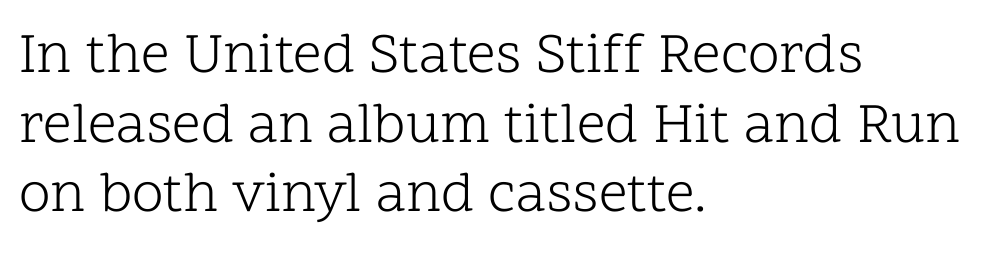
{"serif": "yes", "italic": "no", "bold": "no", "weight": "light", "width": "normal", "stroke_contrast": "low", "x_height": "medium", "monospaced": "no", "underline": "no", "align": "left", "line_spacing_ratio": 1.22, "letter_spacing": "normal", "letter_spacing_em": 0.0, "glyph_px": 57}
